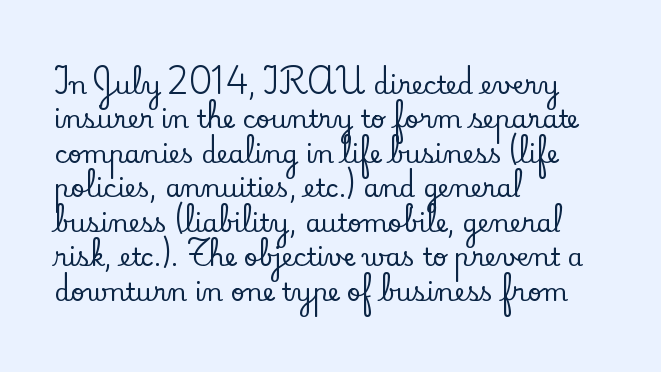
Q: Is the text italic (slanted)? A: No, it is upright.
Q: Is the text underlined? A: No.
Q: How is the paragraph aligned? A: Left-aligned.
Q: Is the spacing between letters normal or unusually wide? A: Normal.
Q: Is the spacing between lines tight, normal or loose? A: Normal.
